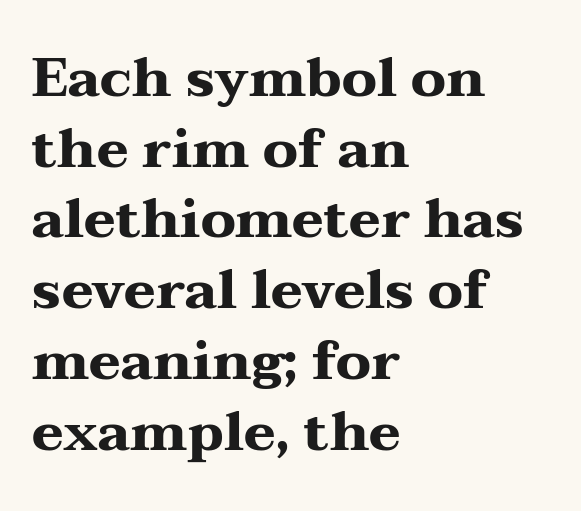
The image shows 54 px heavy, wide serif type, upright; set left-aligned, normal line spacing (1.31x), normal letter spacing, not underlined; medium stroke contrast and a medium x-height.
